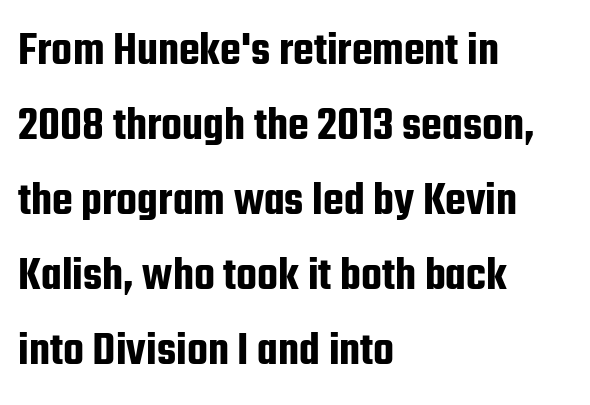
The string is rendered with underlining switched off. Check where the strokes stop: nothing finishes them off — pure sans. The rendering uses natural spacing where letterforms have individual widths. How would I describe the line gaps? Plain and ordinary. The horizontal fit of the characters is conventional and even. Style check: upright.
